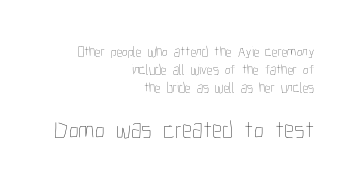
Q: Is the text bold? A: No.
Q: Is the text italic (slanted)? A: No, it is upright.
Q: Is the text underlined? A: No.
Q: How is the paragraph aligned? A: Right-aligned.
Q: Is the spacing between letters normal or unusually wide? A: Normal.
Q: Is the spacing between lines tight, normal or loose? A: Normal.
Q: Which block of text is set in a larger size, the first (top) or the second (bottom)? A: The second (bottom) one.
